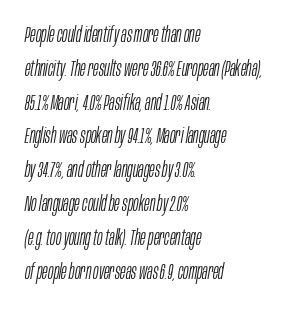
This rendering uses left alignment, leaving the right contour irregular. Characters follow at the spacing the type designer built in. Compared with ordinary roman type, these characters are visibly tilted. No extra ink here — the face is not bold.
